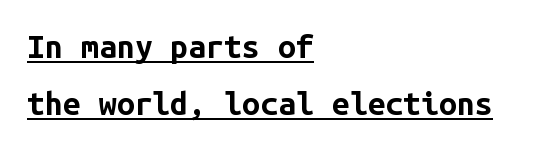
The paragraph has a hard left edge and a soft right edge. Caption: standard tracking, unaltered. The passage shown is typed in a monospace face where columns stay perfectly aligned. A dark, heavy texture on the line: the type is bold.
